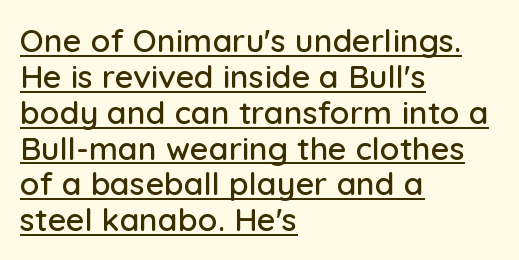
Q: Is the text italic (slanted)? A: No, it is upright.
Q: Is the typeface a serif or a sans-serif typeface? A: Sans-serif.
Q: Is the text underlined? A: Yes.
Q: How is the paragraph aligned? A: Left-aligned.
Q: Is the spacing between letters normal or unusually wide? A: Normal.
Q: Is the spacing between lines tight, normal or loose? A: Tight.
Q: Width (condensed, normal, or wide)? A: Normal.
Q: Stroke contrast? A: Low.
Q: x-height? A: Medium.
Q: Monospaced? A: No.
